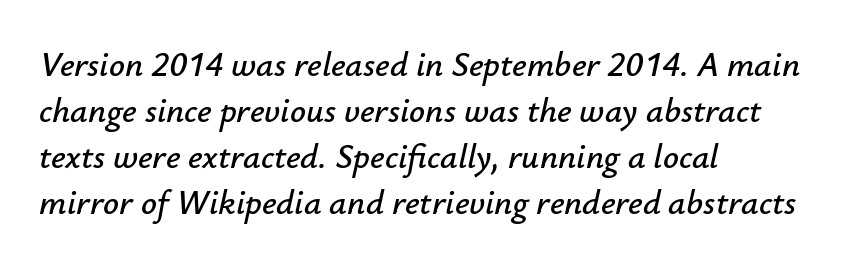
Q: Is the text italic (slanted)? A: Yes, it leans right by about 12 degrees.
Q: Is the text underlined? A: No.
Q: How is the paragraph aligned? A: Left-aligned.
Q: Is the spacing between letters normal or unusually wide? A: Normal.
Q: Is the spacing between lines tight, normal or loose? A: Normal.
Q: Width (condensed, normal, or wide)? A: Normal.
Q: Stroke contrast? A: Low.
Q: x-height? A: Small.
Q: Monospaced? A: No.
